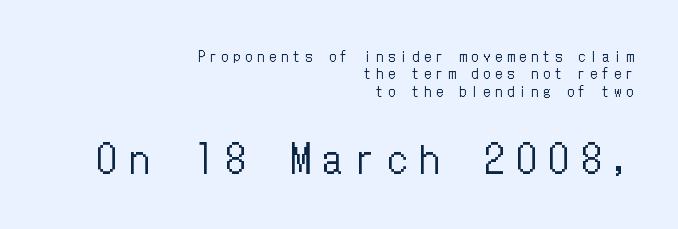
{"italic": "no", "bold": "no", "weight": "regular", "width": "condensed", "stroke_contrast": "low", "x_height": "medium", "underline": "no", "align": "right", "line_spacing": "normal", "line_spacing_ratio": 1.25, "letter_spacing": "wide", "letter_spacing_em": 0.35, "larger_block": "second", "size_ratio": 2.71, "glyph_px": 38}
